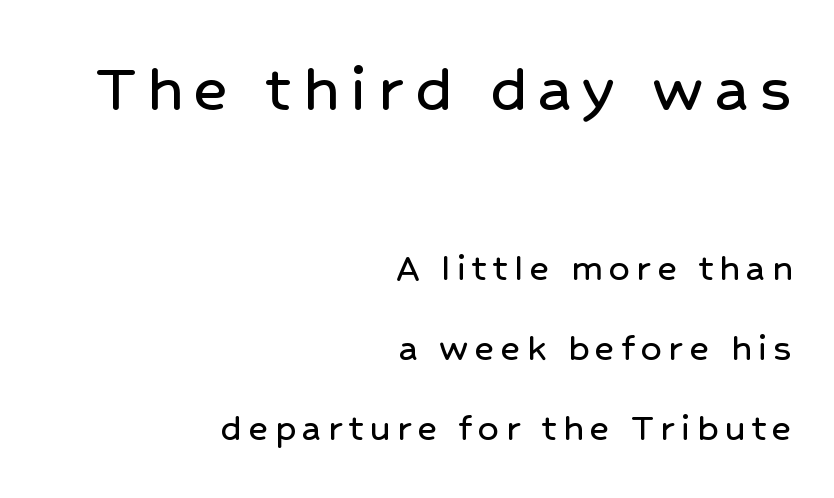
The image shows 72 px sans-serif type, upright; set right-aligned, loose line spacing (1.96x), not underlined; the first (top) block is 1.76x larger; low stroke contrast and a medium x-height.
